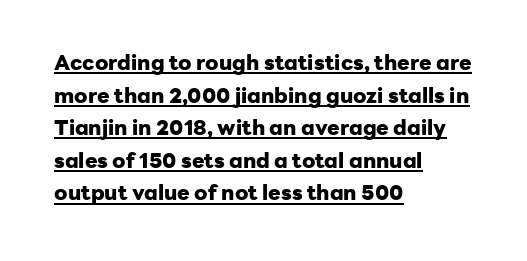
Q: Is the text bold? A: Yes.
Q: Is the text italic (slanted)? A: No, it is upright.
Q: Is the text underlined? A: Yes.
Q: How is the paragraph aligned? A: Left-aligned.
Q: Is the spacing between letters normal or unusually wide? A: Normal.
Q: Is the spacing between lines tight, normal or loose? A: Normal.
